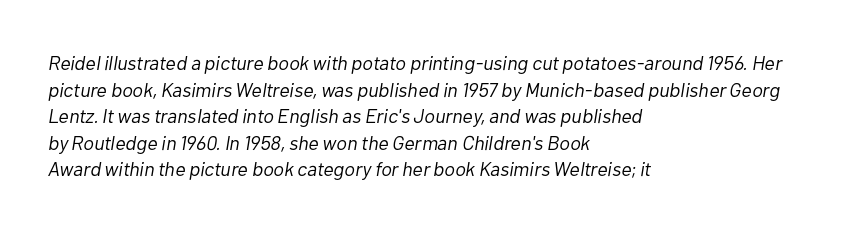
{"italic": "yes", "lean": "right", "slant_degrees": 10, "bold": "no", "underline": "no", "align": "left", "line_spacing": "normal", "line_spacing_ratio": 1.33, "letter_spacing": "normal", "letter_spacing_em": 0.0, "glyph_px": 20}
